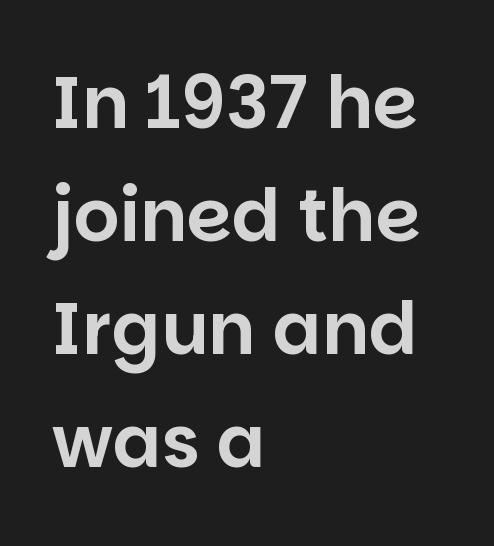
The image shows 72 px sans-serif type, upright; set left-aligned, normal line spacing (1.57x), normal letter spacing, not underlined; low stroke contrast and a large x-height.
